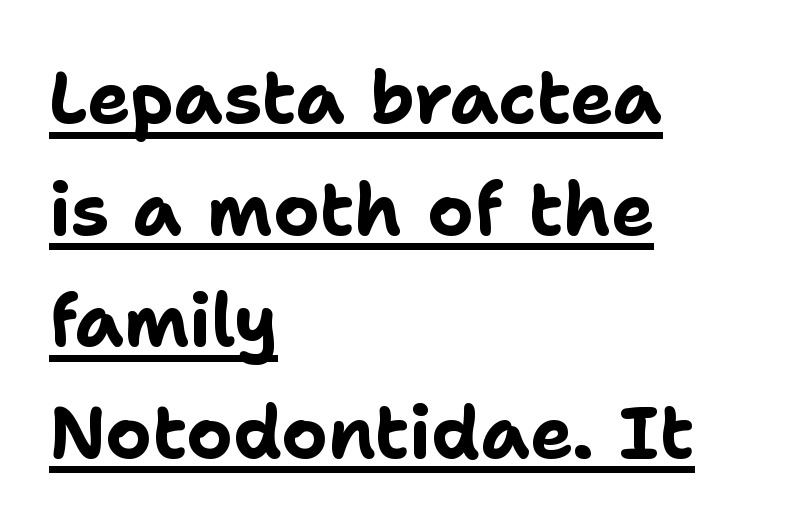
The image shows 72 px bold sans-serif type, upright; set left-aligned, normal line spacing (1.55x), normal letter spacing, underlined; low stroke contrast and a medium x-height.
